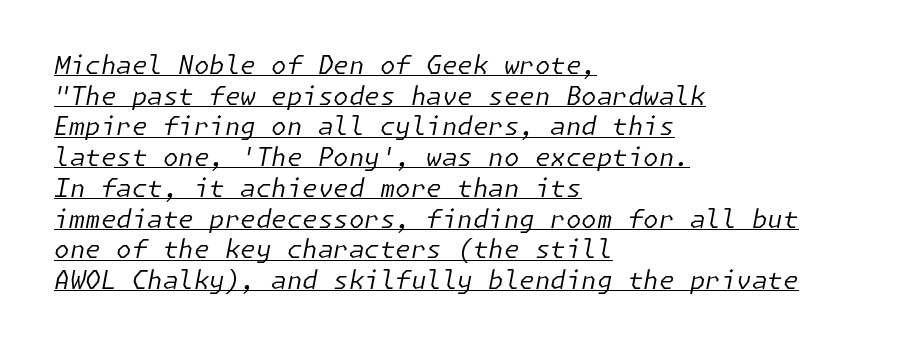
{"italic": "yes", "lean": "right", "slant_degrees": 11, "bold": "no", "underline": "yes", "align": "left", "line_spacing_ratio": 1.23, "letter_spacing": "normal", "letter_spacing_em": 0.0, "glyph_px": 25}
